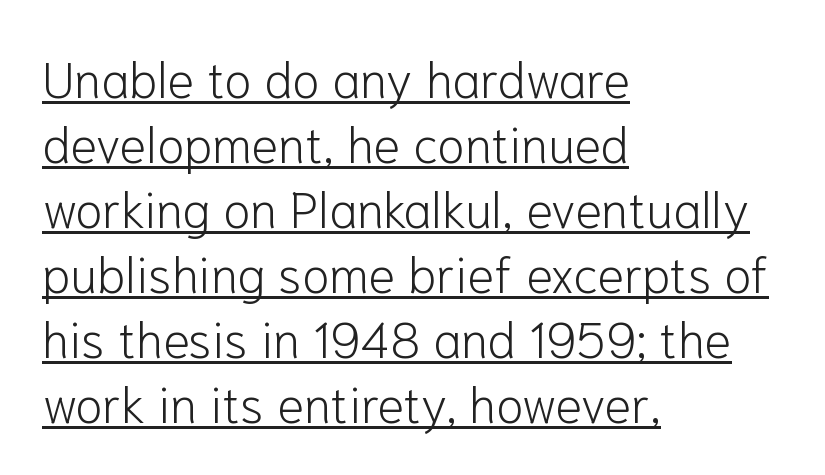
Q: Is the text bold? A: No.
Q: Is the text italic (slanted)? A: No, it is upright.
Q: Is the typeface a serif or a sans-serif typeface? A: Sans-serif.
Q: Is the text underlined? A: Yes.
Q: How is the paragraph aligned? A: Left-aligned.
Q: Is the spacing between letters normal or unusually wide? A: Normal.
Q: Is the spacing between lines tight, normal or loose? A: Normal.
Q: Width (condensed, normal, or wide)? A: Normal.
Q: Stroke contrast? A: Low.
Q: x-height? A: Medium.
Q: Monospaced? A: No.
